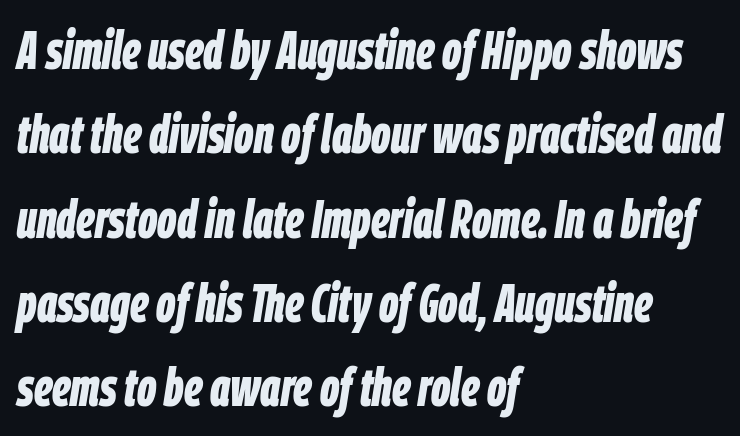
The image shows 53 px bold, condensed type, italic (leaning right); set left-aligned, normal line spacing (1.59x), normal letter spacing, not underlined; low stroke contrast and a large x-height.
